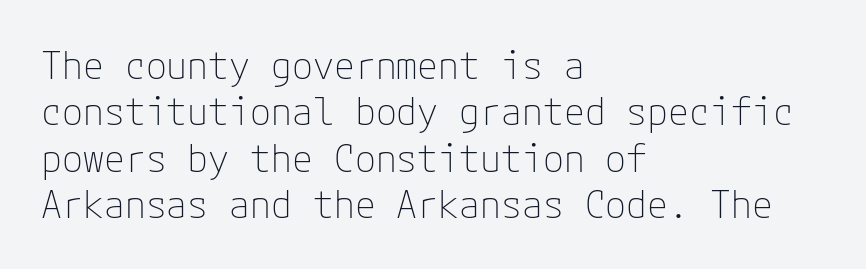
Q: Is the text bold? A: No.
Q: Is the text italic (slanted)? A: No, it is upright.
Q: Is the typeface a serif or a sans-serif typeface? A: Sans-serif.
Q: Is the text underlined? A: No.
Q: How is the paragraph aligned? A: Left-aligned.
Q: Is the spacing between letters normal or unusually wide? A: Normal.
Q: Width (condensed, normal, or wide)? A: Normal.
Q: Stroke contrast? A: Low.
Q: x-height? A: Medium.
